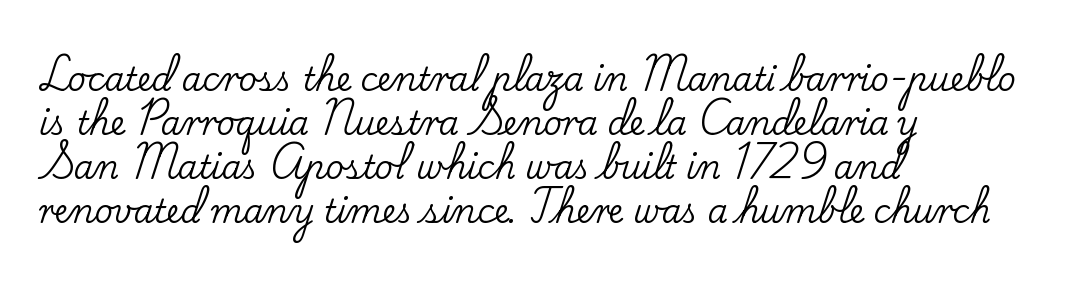
{"serif": "yes", "width": "normal", "stroke_contrast": "low", "x_height": "small", "monospaced": "no", "underline": "no", "align": "left", "line_spacing": "normal", "line_spacing_ratio": 1.37, "letter_spacing": "normal", "letter_spacing_em": 0.0, "glyph_px": 32}
